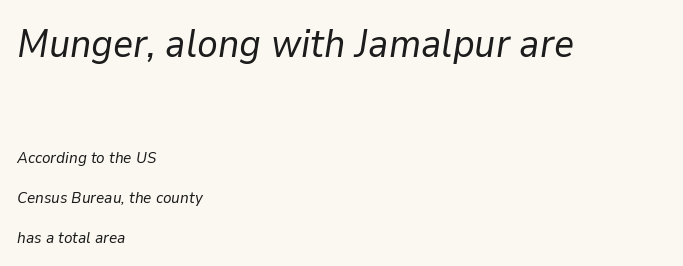
The typography opts for an oblique posture over an upright one. Default kerning and tracking; the words read as compact shapes. The letters in the upper block stand taller than those in the block below. On a weight scale, this lands at 450 or below. The designer dialed line spacing up above the default. A student would call this left alignment; a typographer would say flush left, rag right.
